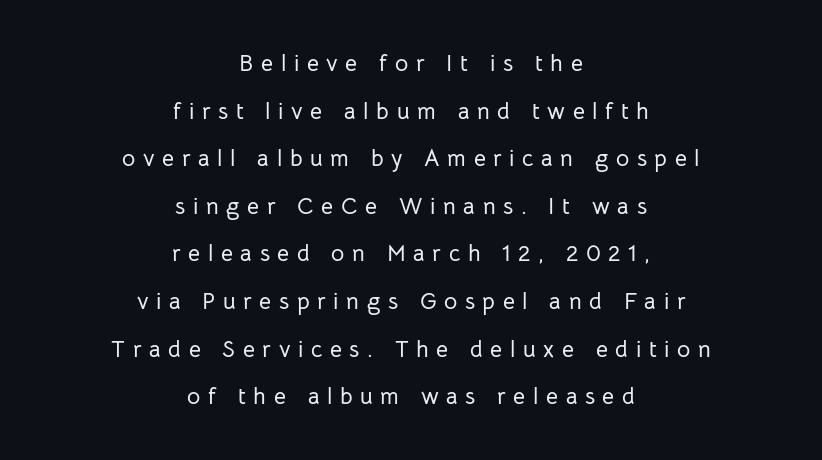
The image shows 23 px text type, upright; set centered, loose line spacing (2.07x), unusually wide letter spacing (+0.33 em), not underlined.
